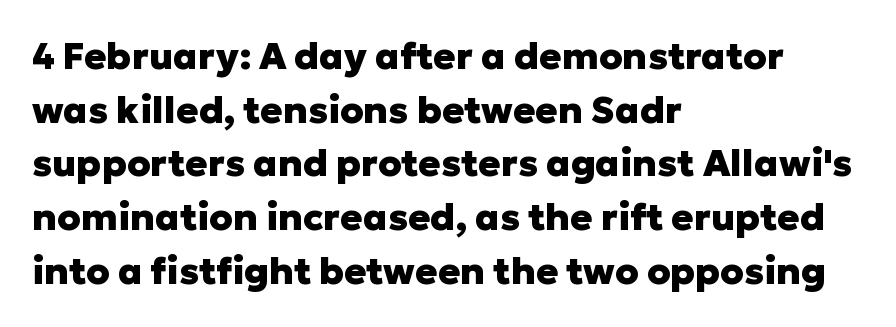
{"serif": "no", "italic": "no", "bold": "yes", "weight": "heavy", "width": "normal", "stroke_contrast": "low", "x_height": "medium", "monospaced": "no", "underline": "no", "align": "left", "line_spacing": "normal", "line_spacing_ratio": 1.45, "letter_spacing": "normal", "letter_spacing_em": 0.0, "glyph_px": 37}
